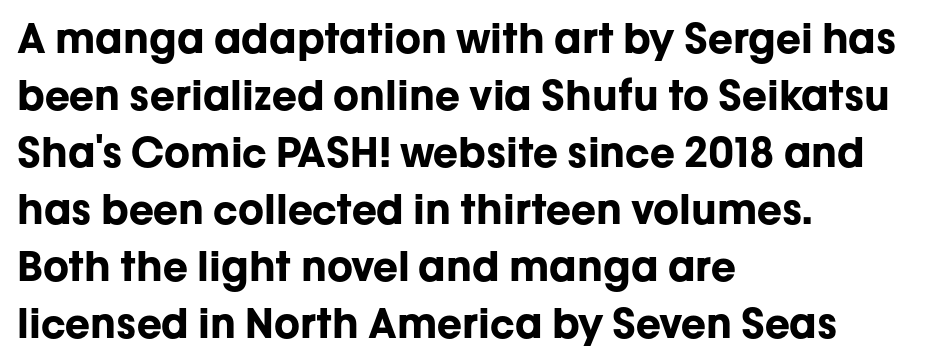
The image shows 41 px bold sans-serif type, upright; set left-aligned, normal line spacing (1.39x), normal letter spacing, not underlined; low stroke contrast and a medium x-height.
